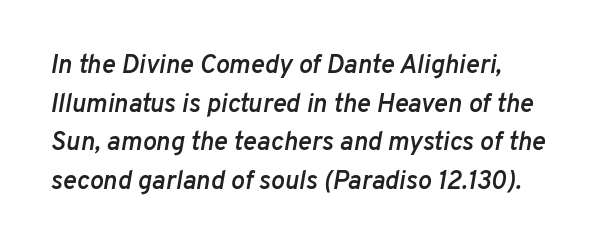
The image shows 26 px text type, italic (leaning right); set normal line spacing (1.49x), normal letter spacing, not underlined.
